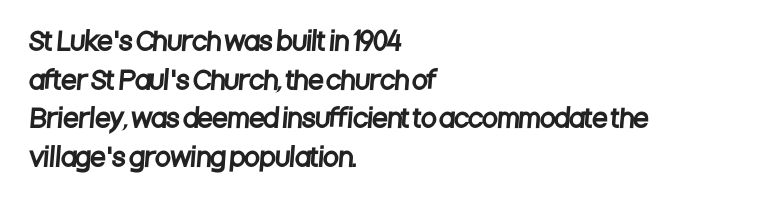
{"underline": "no", "align": "left", "line_spacing": "normal", "line_spacing_ratio": 1.55, "letter_spacing": "normal", "letter_spacing_em": 0.0, "glyph_px": 25}
